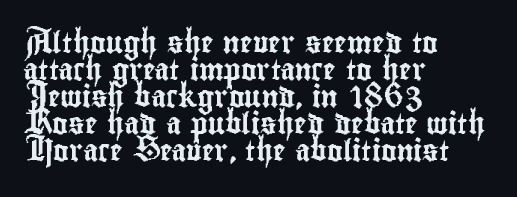
The letters stand straight up with perfectly vertical stems. Tracking here is standard; glyphs follow each other at the usual distance. Whoever set this chose a conventional vertical rhythm. The paragraph has a hard left edge and a soft right edge. Has an underline been added? It has not.
